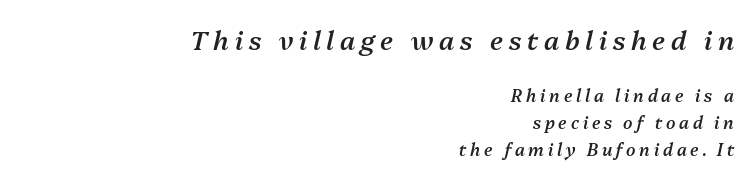
Q: Is the text bold? A: Semi-bold.
Q: Is the text italic (slanted)? A: Yes, it leans right by about 13 degrees.
Q: Is the text underlined? A: No.
Q: How is the paragraph aligned? A: Right-aligned.
Q: Is the spacing between letters normal or unusually wide? A: Unusually wide.
Q: Is the spacing between lines tight, normal or loose? A: Normal.
Q: Which block of text is set in a larger size, the first (top) or the second (bottom)? A: The first (top) one.
